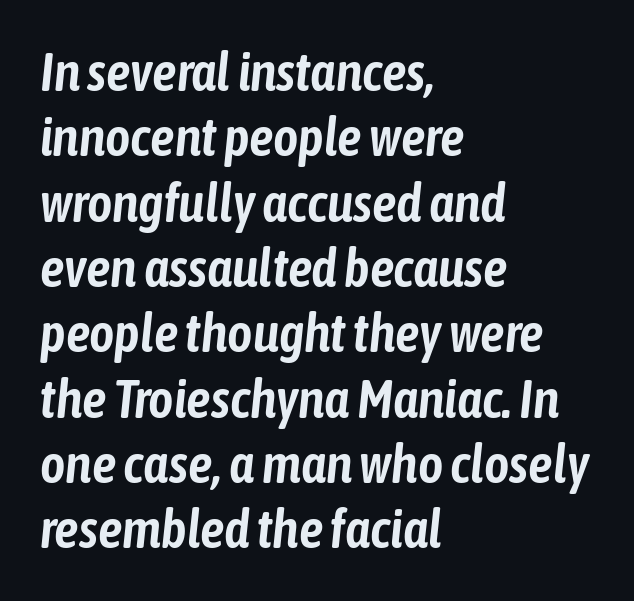
{"italic": "yes", "lean": "right", "slant_degrees": 6, "width": "condensed", "stroke_contrast": "low", "x_height": "medium", "monospaced": "no", "underline": "no", "align": "left", "line_spacing_ratio": 1.21, "letter_spacing": "normal", "letter_spacing_em": 0.0, "glyph_px": 54}
